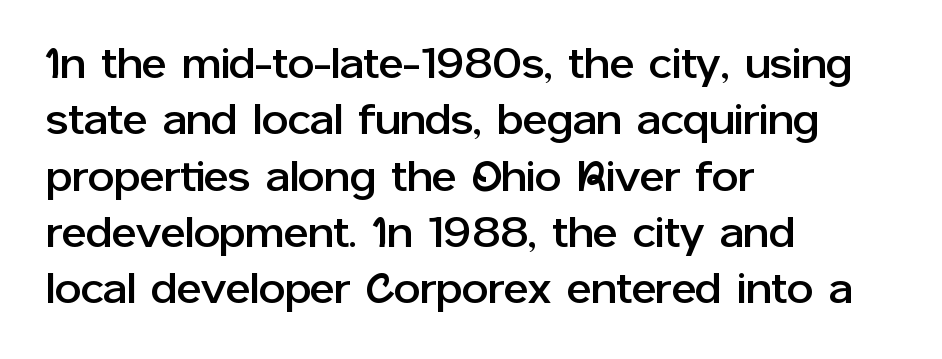
{"serif": "no", "italic": "no", "width": "normal", "stroke_contrast": "low", "x_height": "medium", "monospaced": "no", "underline": "no", "align": "left", "line_spacing": "normal", "line_spacing_ratio": 1.34, "letter_spacing": "normal", "letter_spacing_em": 0.0, "glyph_px": 42}
